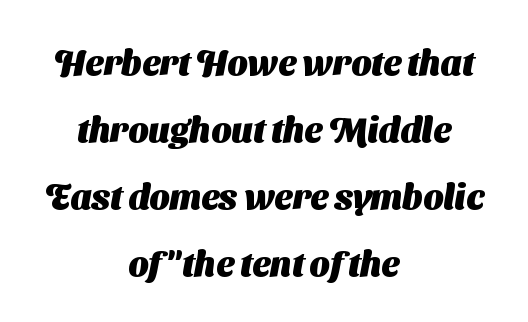
Q: Is the text bold? A: Yes.
Q: Is the typeface a serif or a sans-serif typeface? A: Sans-serif.
Q: Is the text underlined? A: No.
Q: How is the paragraph aligned? A: Centered.
Q: Is the spacing between letters normal or unusually wide? A: Normal.
Q: Is the spacing between lines tight, normal or loose? A: Loose.
Q: Width (condensed, normal, or wide)? A: Normal.
Q: Stroke contrast? A: Medium.
Q: x-height? A: Medium.
Q: Monospaced? A: No.
